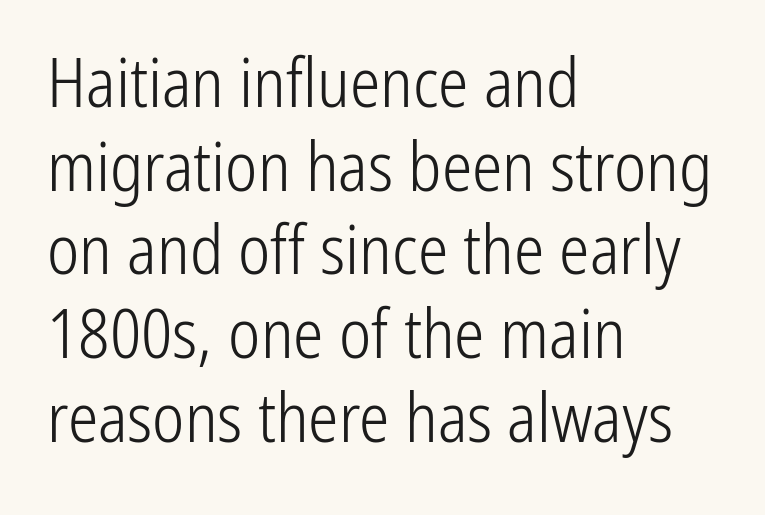
Varying glyph widths throughout — classic text-font behaviour. This sample is left-justified, so line endings fall wherever the words run out. On a weight scale, this lands at 450 or below. The zone under the glyphs is completely vacant. Every character sits straight up, as roman type does. Are there feet on the stems? There aren't — it's a sans.
